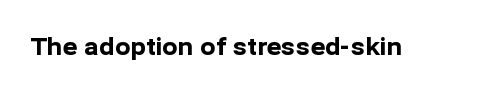
Notice how thick the strokes are: this is what a full bold looks like. In terms of letterspacing, this is plain default setting. The specimen omits any rule beneath the text block's lines. The lettering stays uniformly vertical, giving the passage a roman look.
